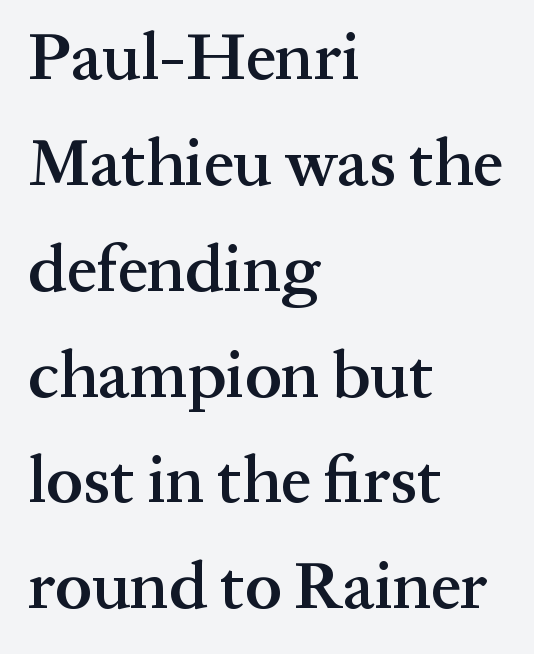
{"serif": "yes", "italic": "no", "bold": "semi", "weight": "semibold", "width": "normal", "stroke_contrast": "medium", "x_height": "medium", "monospaced": "no", "underline": "no", "align": "left", "line_spacing": "normal", "line_spacing_ratio": 1.58, "letter_spacing": "normal", "letter_spacing_em": 0.0, "glyph_px": 67}
